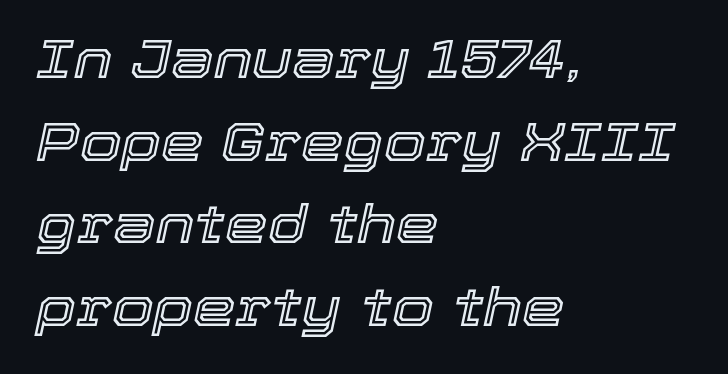
The image shows 54 px text type, italic (leaning right); set left-aligned, normal line spacing (1.53x), normal letter spacing, not underlined; a medium x-height.
